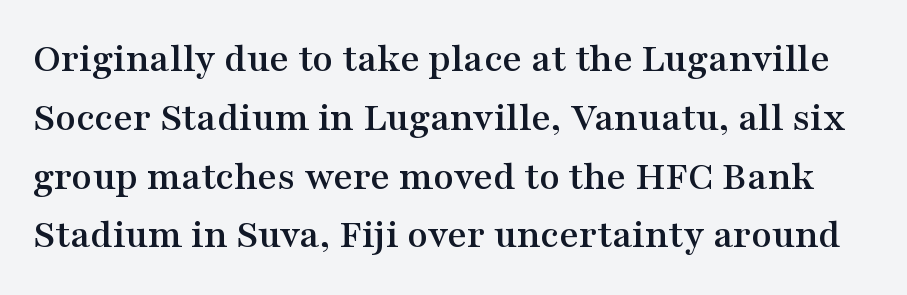
{"serif": "yes", "italic": "no", "width": "wide", "stroke_contrast": "medium", "x_height": "medium", "monospaced": "no", "underline": "no", "line_spacing": "normal", "line_spacing_ratio": 1.4, "letter_spacing": "normal", "letter_spacing_em": 0.0, "glyph_px": 42}
